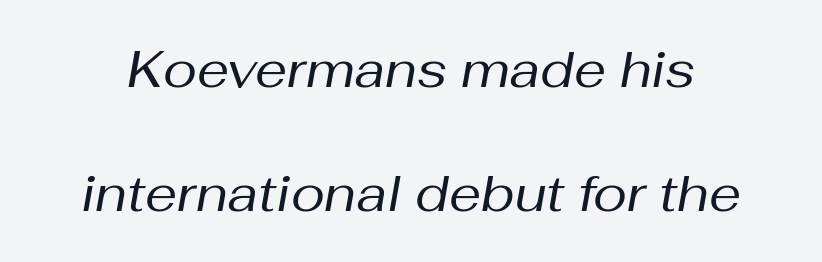
Q: Is the text bold? A: No.
Q: Is the text italic (slanted)? A: Yes, it leans right by about 10 degrees.
Q: Is the text underlined? A: No.
Q: Is the spacing between letters normal or unusually wide? A: Normal.
Q: Is the spacing between lines tight, normal or loose? A: Loose.
Q: Width (condensed, normal, or wide)? A: Normal.
Q: Stroke contrast? A: Medium.
Q: x-height? A: Medium.
Q: Monospaced? A: No.
